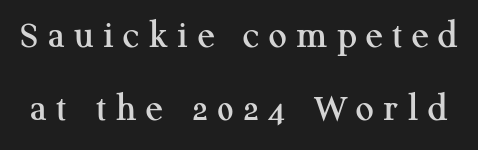
The image shows 40 px serif type, upright; set line spacing 1.83x, unusually wide letter spacing (+0.24 em), not underlined; medium stroke contrast and a medium x-height.
